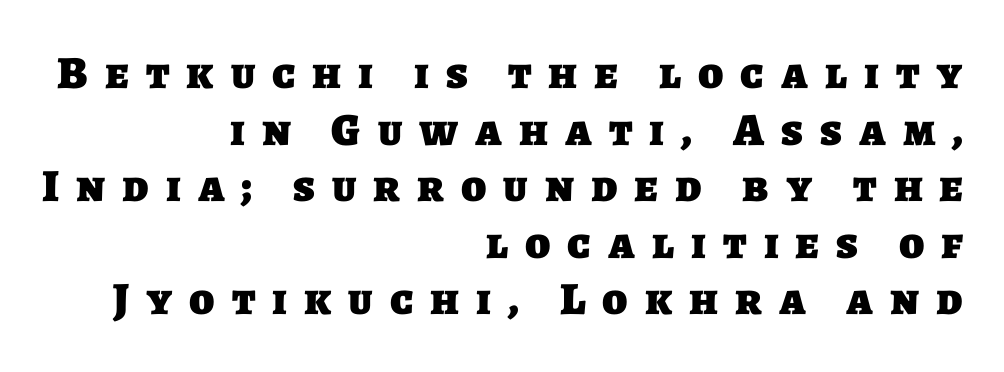
The image shows 46 px heavy sans-serif type; set right-aligned, line spacing 1.23x, unusually wide letter spacing (+0.37 em), not underlined; low stroke contrast and a large x-height.
